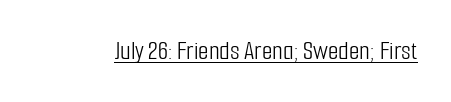
Vertical stems look standard width or narrower in stroke. This sample carries an underscore along the baseline area. Notice how the stems are strictly vertical — no italics here. Spacing between characters is what you'd get straight out of the box.
